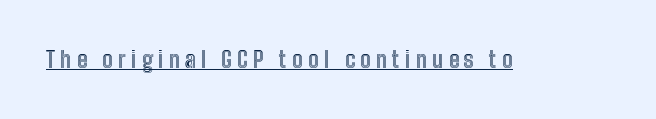
{"italic": "no", "underline": "yes", "letter_spacing": "wide", "letter_spacing_em": 0.24, "glyph_px": 22}
